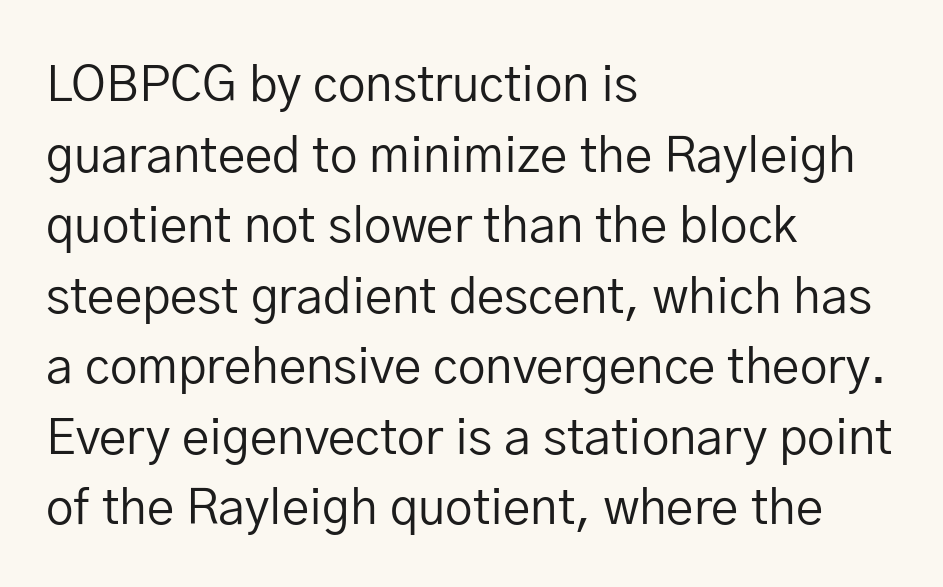
Q: Is the text bold? A: No.
Q: Is the text italic (slanted)? A: No, it is upright.
Q: Is the typeface a serif or a sans-serif typeface? A: Sans-serif.
Q: Is the text underlined? A: No.
Q: How is the paragraph aligned? A: Left-aligned.
Q: Is the spacing between letters normal or unusually wide? A: Normal.
Q: Is the spacing between lines tight, normal or loose? A: Normal.
Q: Width (condensed, normal, or wide)? A: Normal.
Q: Stroke contrast? A: Low.
Q: x-height? A: Medium.
Q: Monospaced? A: No.
